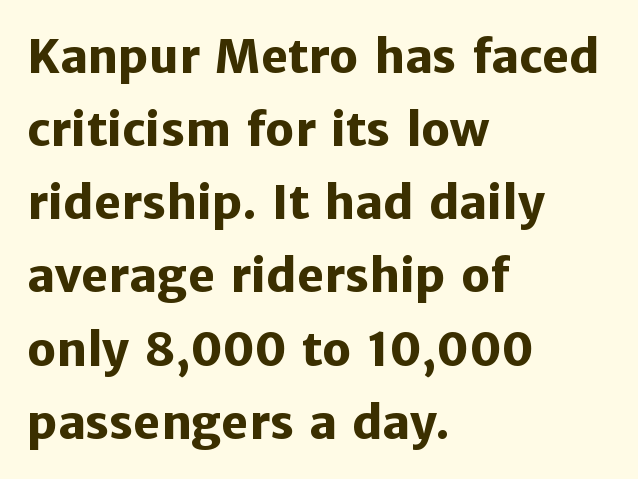
Q: Is the text bold? A: Yes.
Q: Is the text italic (slanted)? A: No, it is upright.
Q: Is the typeface a serif or a sans-serif typeface? A: Sans-serif.
Q: Is the text underlined? A: No.
Q: How is the paragraph aligned? A: Left-aligned.
Q: Is the spacing between letters normal or unusually wide? A: Normal.
Q: Is the spacing between lines tight, normal or loose? A: Normal.
Q: Width (condensed, normal, or wide)? A: Normal.
Q: Stroke contrast? A: Low.
Q: x-height? A: Medium.
Q: Monospaced? A: No.
